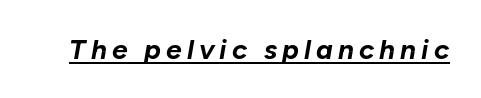
The image shows 28 px bold type, italic (leaning right); set underlined; low stroke contrast and a medium x-height.
